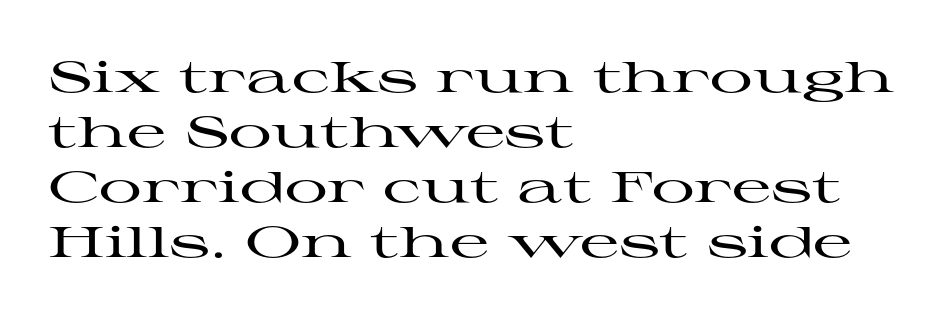
{"serif": "yes", "italic": "no", "width": "wide", "stroke_contrast": "high", "x_height": "medium", "monospaced": "no", "underline": "no", "align": "left", "line_spacing": "normal", "line_spacing_ratio": 1.28, "letter_spacing": "normal", "letter_spacing_em": 0.0, "glyph_px": 43}
